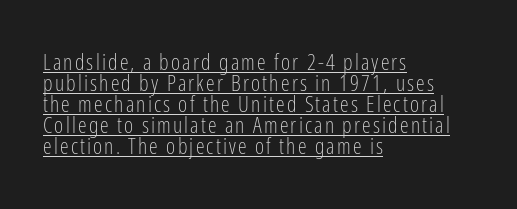
Stroke thickness stays within the range of a standard reading face or lighter. The passage shown is underscored from start to finish. It's the straight-up-and-down kind of type. Alignment: flush left.
